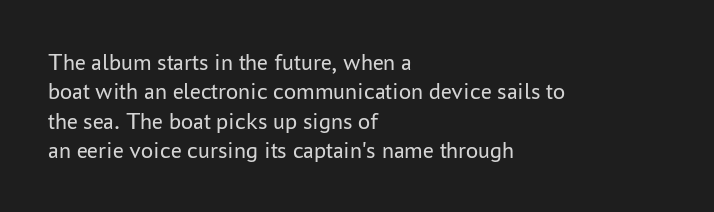
The image shows 24 px text type, upright; set left-aligned, line spacing 1.22x, normal letter spacing, not underlined.
